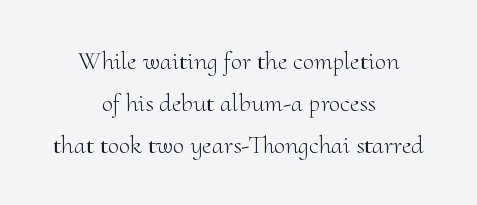
Check under the words: just untouched page. Stems and bowls with no extra thickness — not bold. Whoever set this chose a conventional vertical rhythm. A student would call this center alignment; a typographer would say set centered.
